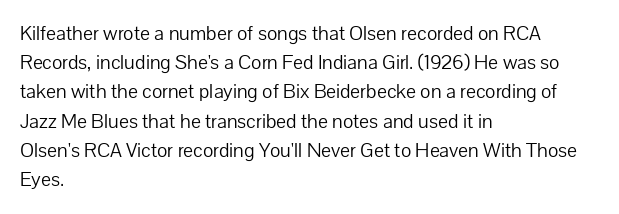
{"italic": "no", "bold": "no", "underline": "no", "align": "left", "line_spacing": "normal", "line_spacing_ratio": 1.39, "letter_spacing": "normal", "letter_spacing_em": 0.0, "glyph_px": 21}
